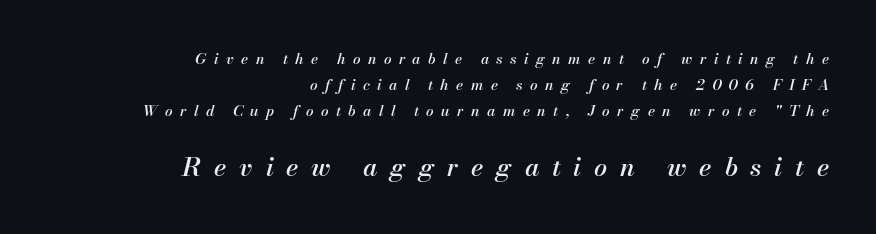
{"italic": "yes", "lean": "right", "slant_degrees": 13, "underline": "no", "align": "right", "line_spacing_ratio": 1.73, "letter_spacing": "wide", "letter_spacing_em": 0.49, "larger_block": "second", "size_ratio": 1.73, "glyph_px": 26}
